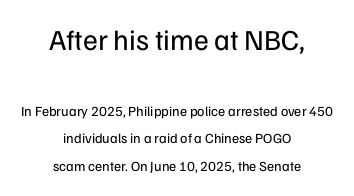
Bold? No — there's no thickening of the strokes. Default kerning and tracking; the words read as compact shapes. Note: no serifs on the glyphs. Layout note: lines centered.
